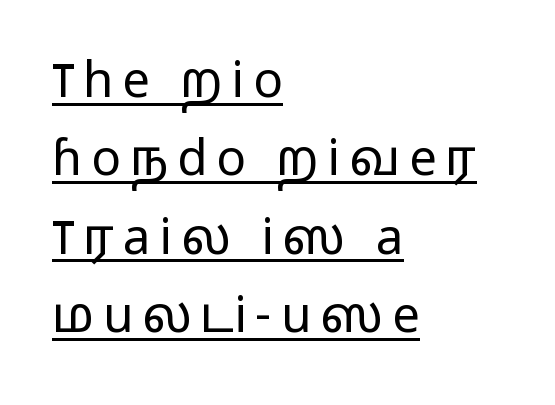
Caption: lettering with a line underneath. The cut favours lightness, reaching ordinary text weight at its darkest. The specimen reads as upright at a glance. Notice how the passage keeps a crisp vertical edge on the left only. Font category for this specimen: sans-serif.
